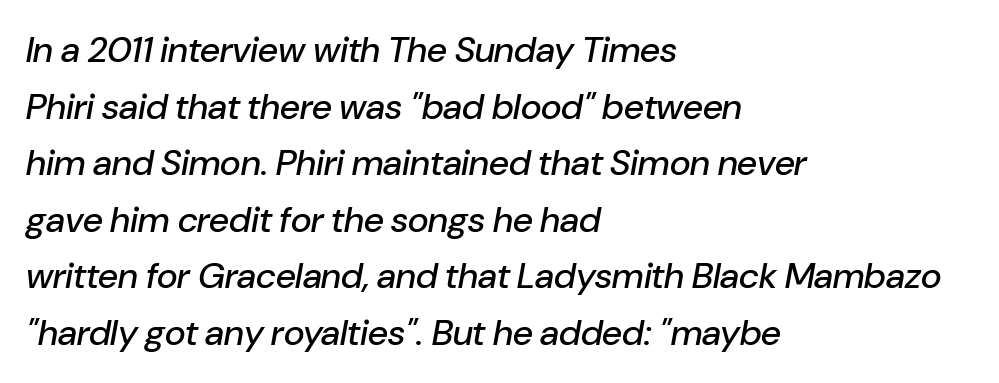
A typesetter would call this leading conventional body-copy spacing. You could call the tracking neutral — neither tight nor loose. This rendering uses left alignment, leaving the right contour irregular. Has an underline been added? It has not. Varying glyph widths throughout — classic text-font behaviour.
